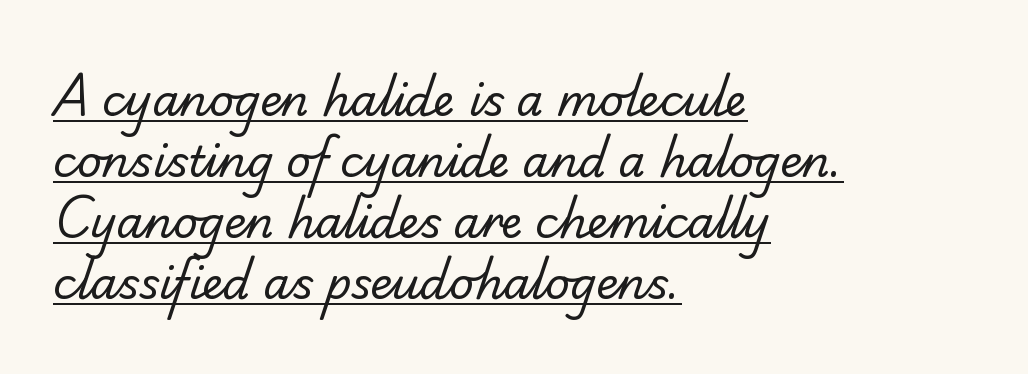
{"serif": "yes", "bold": "no", "weight": "regular", "width": "normal", "stroke_contrast": "low", "x_height": "small", "monospaced": "no", "underline": "yes", "align": "left", "line_spacing": "normal", "line_spacing_ratio": 1.42, "letter_spacing": "normal", "letter_spacing_em": 0.0, "glyph_px": 43}
